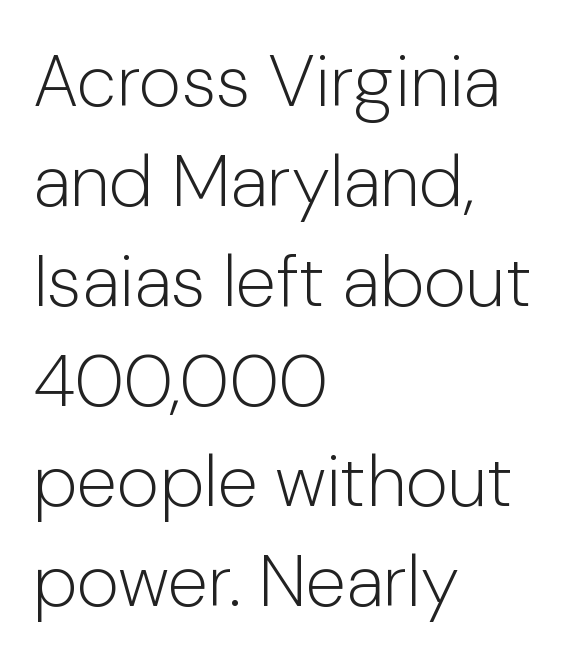
The letters advance in unequal steps, a hallmark of proportional type. The lines sit at an ordinary, default distance from one another. The letterforms sit at book weight or below. The strip under each line holds only bare page.
